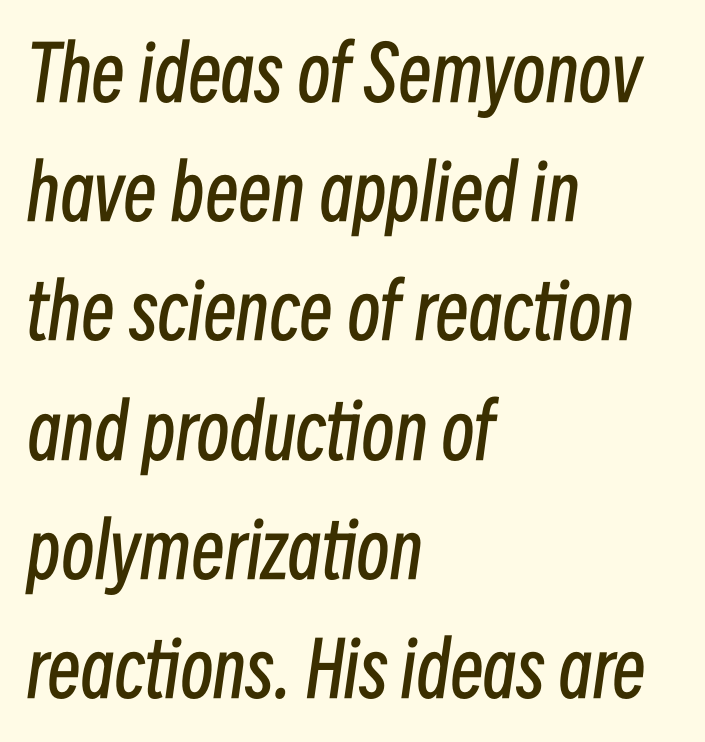
{"italic": "yes", "lean": "right", "slant_degrees": 8, "bold": "no", "weight": "regular", "width": "condensed", "stroke_contrast": "low", "x_height": "medium", "monospaced": "no", "underline": "no", "align": "left", "line_spacing": "normal", "line_spacing_ratio": 1.59, "letter_spacing": "normal", "letter_spacing_em": 0.0, "glyph_px": 75}
